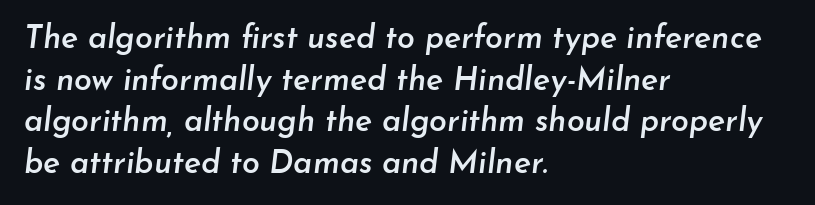
Q: Is the text bold? A: Semi-bold.
Q: Is the text italic (slanted)? A: Yes, it leans right by about 7 degrees.
Q: Is the text underlined? A: No.
Q: How is the paragraph aligned? A: Left-aligned.
Q: Is the spacing between letters normal or unusually wide? A: Normal.
Q: Is the spacing between lines tight, normal or loose? A: Normal.
Q: Width (condensed, normal, or wide)? A: Normal.
Q: Stroke contrast? A: Low.
Q: x-height? A: Small.
Q: Monospaced? A: No.
